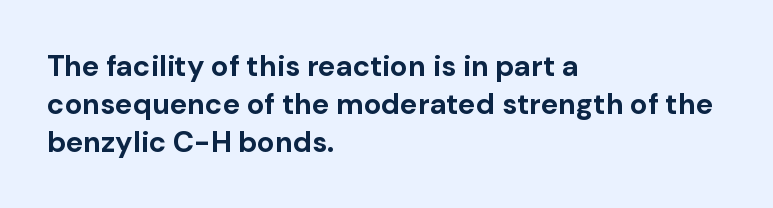
Alignment: flush left. Does extra space separate the letters? No, they use regular spacing. Varying glyph widths throughout — classic text-font behaviour. One glance says typical: line gaps are just what's usual. Descender tails drop into unmarked territory. It's the straight-up-and-down kind of type.
